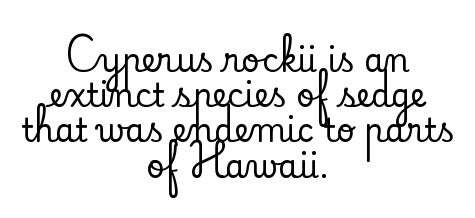
Q: Is the text italic (slanted)? A: No, it is upright.
Q: Is the typeface a serif or a sans-serif typeface? A: Serif.
Q: Is the text underlined? A: No.
Q: How is the paragraph aligned? A: Centered.
Q: Is the spacing between letters normal or unusually wide? A: Normal.
Q: Is the spacing between lines tight, normal or loose? A: Tight.
Q: Width (condensed, normal, or wide)? A: Normal.
Q: Stroke contrast? A: Low.
Q: x-height? A: Small.
Q: Monospaced? A: No.
